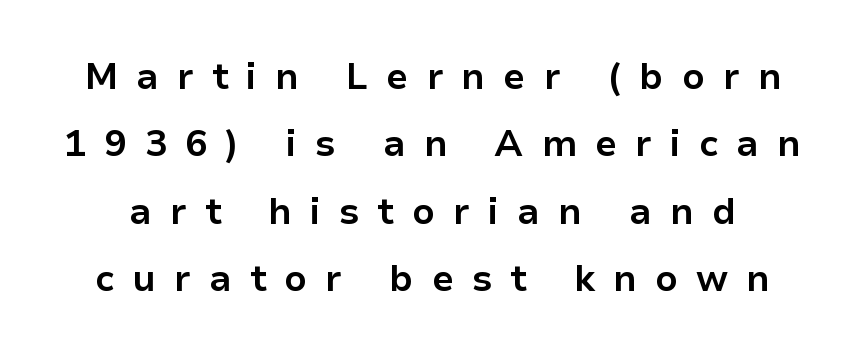
The image shows 37 px bold sans-serif type, upright; set line spacing 1.82x, unusually wide letter spacing (+0.49 em), not underlined; low stroke contrast and a medium x-height.
